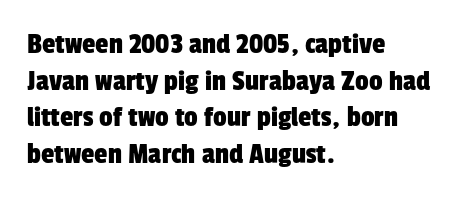
{"serif": "no", "width": "condensed", "stroke_contrast": "low", "x_height": "medium", "monospaced": "no", "underline": "no", "align": "left", "line_spacing_ratio": 1.22, "letter_spacing": "normal", "letter_spacing_em": 0.0, "glyph_px": 30}
